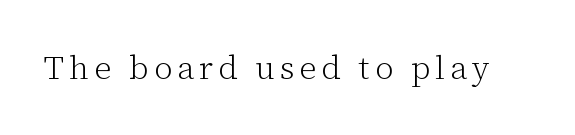
Q: Is the text bold? A: No.
Q: Is the text italic (slanted)? A: No, it is upright.
Q: Is the typeface a serif or a sans-serif typeface? A: Serif.
Q: Is the text underlined? A: No.
Q: Width (condensed, normal, or wide)? A: Normal.
Q: Stroke contrast? A: Low.
Q: x-height? A: Medium.
Q: Monospaced? A: No.
